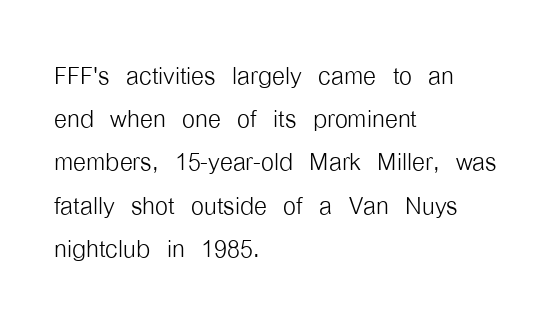
The image shows 33 px light, condensed sans-serif type, upright; set left-aligned, normal line spacing (1.31x), normal letter spacing, not underlined; low stroke contrast and a medium x-height.
